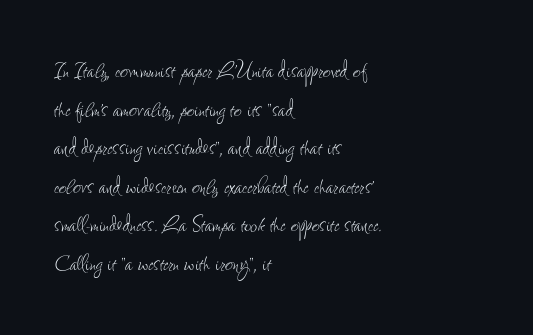
Stroke thickness stays within the range of a standard reading face or lighter. Notice how descenders clear the ascenders below comfortably — that's standard leading. There is no visible air inserted between adjacent glyphs. Casual observation: everything's shoved over to the left. The specimen omits any rule beneath the text block's lines.
